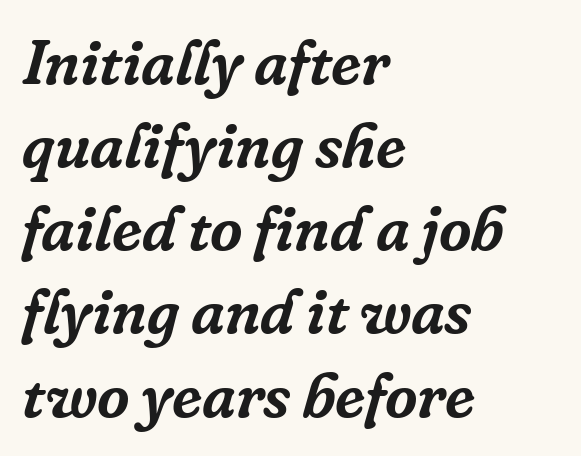
Q: Is the text italic (slanted)? A: Yes, it leans right by about 16 degrees.
Q: Is the typeface a serif or a sans-serif typeface? A: Serif.
Q: Is the text underlined? A: No.
Q: How is the paragraph aligned? A: Left-aligned.
Q: Is the spacing between letters normal or unusually wide? A: Normal.
Q: Is the spacing between lines tight, normal or loose? A: Normal.
Q: Width (condensed, normal, or wide)? A: Normal.
Q: Stroke contrast? A: Low.
Q: x-height? A: Medium.
Q: Monospaced? A: No.
